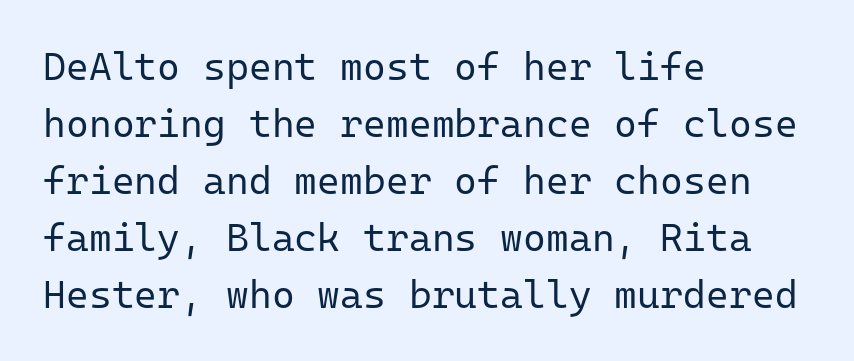
{"serif": "no", "italic": "no", "bold": "no", "weight": "regular", "width": "normal", "stroke_contrast": "low", "x_height": "medium", "monospaced": "yes", "underline": "no", "align": "left", "line_spacing": "normal", "line_spacing_ratio": 1.46, "letter_spacing": "normal", "letter_spacing_em": 0.0, "glyph_px": 39}
